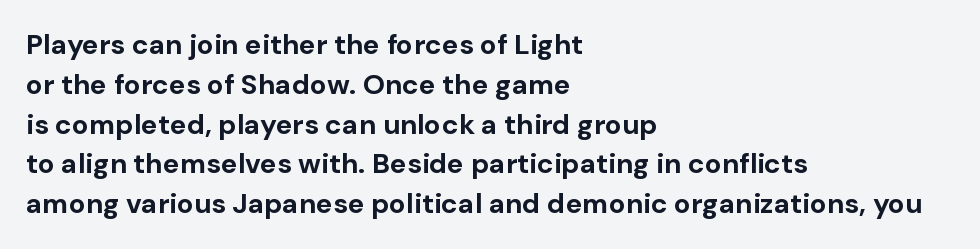
Q: Is the text bold? A: Yes.
Q: Is the text italic (slanted)? A: No, it is upright.
Q: Is the typeface a serif or a sans-serif typeface? A: Sans-serif.
Q: Is the text underlined? A: No.
Q: How is the paragraph aligned? A: Left-aligned.
Q: Is the spacing between letters normal or unusually wide? A: Normal.
Q: Is the spacing between lines tight, normal or loose? A: Normal.
Q: Width (condensed, normal, or wide)? A: Normal.
Q: Stroke contrast? A: Low.
Q: x-height? A: Medium.
Q: Monospaced? A: No.
